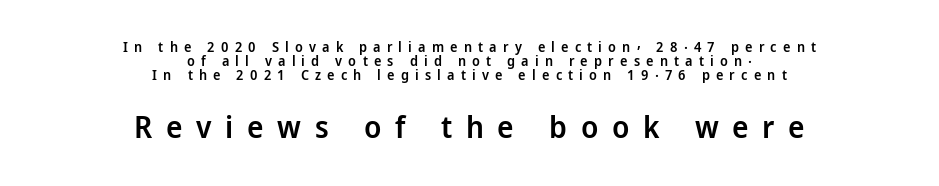
{"serif": "no", "italic": "no", "bold": "semi", "weight": "semibold", "width": "normal", "stroke_contrast": "low", "x_height": "medium", "monospaced": "no", "underline": "no", "align": "center", "line_spacing": "tight", "line_spacing_ratio": 1.01, "letter_spacing": "wide", "letter_spacing_em": 0.44, "larger_block": "second", "size_ratio": 2.21, "glyph_px": 31}
